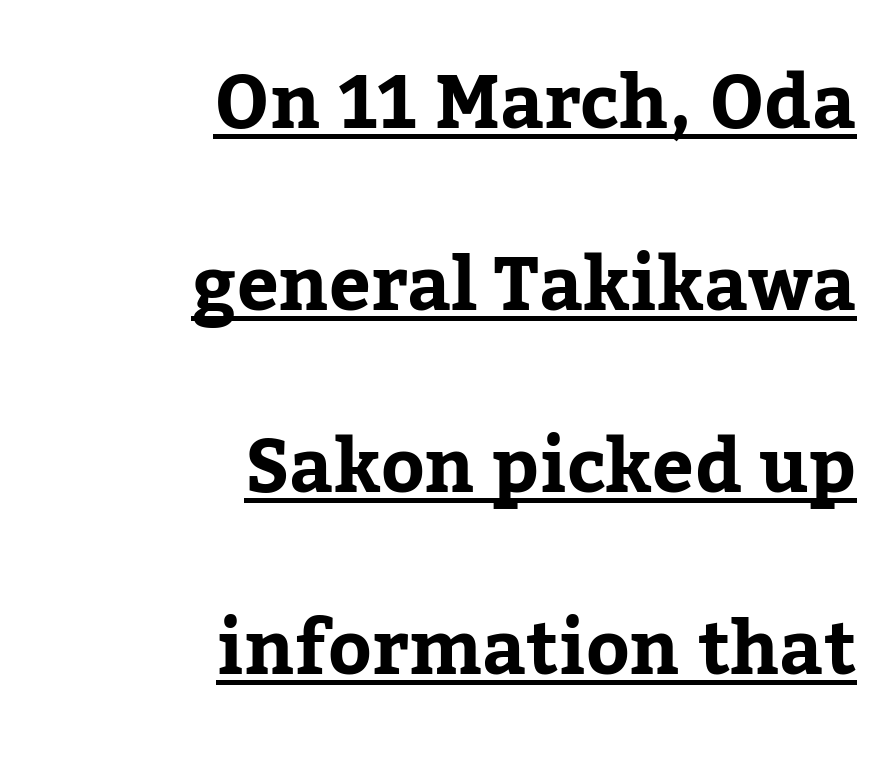
{"serif": "yes", "italic": "no", "bold": "yes", "weight": "bold", "width": "normal", "stroke_contrast": "low", "x_height": "medium", "monospaced": "no", "underline": "yes", "align": "right", "line_spacing": "loose", "line_spacing_ratio": 2.46, "letter_spacing": "normal", "letter_spacing_em": 0.0, "glyph_px": 74}
